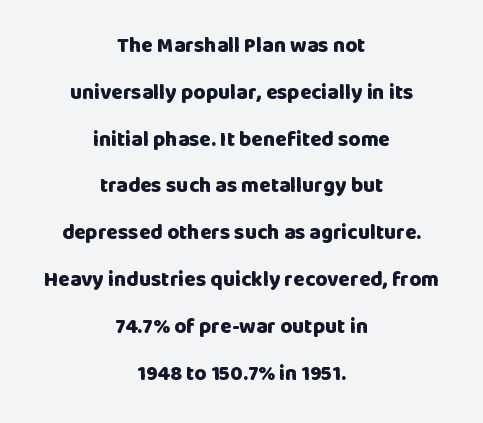
The image shows 21 px bold type, upright; set centered, loose line spacing (2.23x), normal letter spacing, not underlined.
